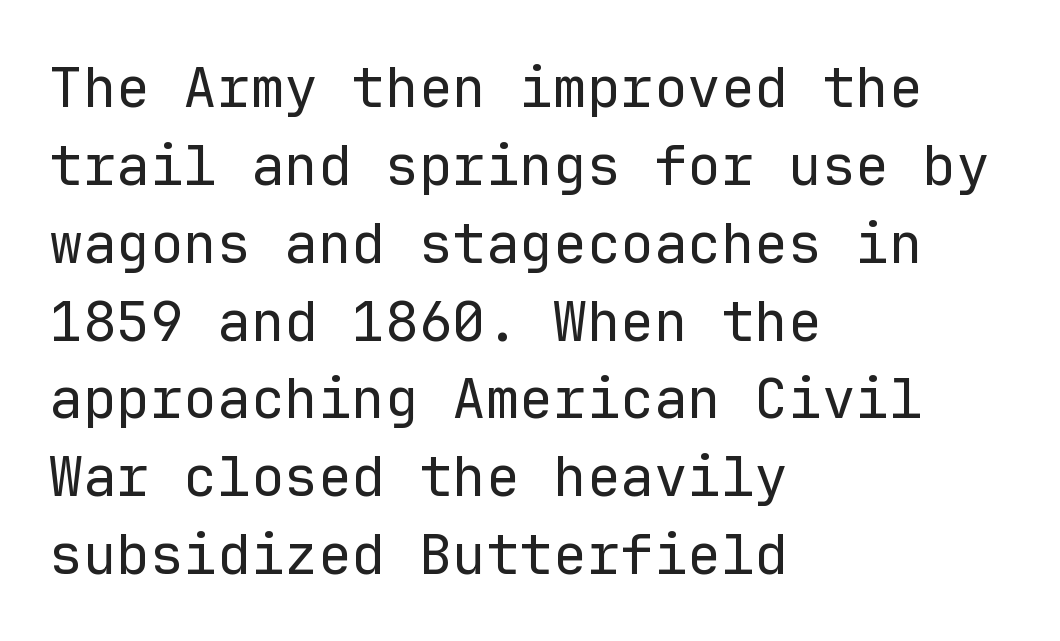
These lines are rendered in a fixed-pitch font. Posture: upright roman. The cut favours lightness, reaching ordinary text weight at its darkest. The designer went with a sans here, leaving each stem footless. No word sits above an underline.
